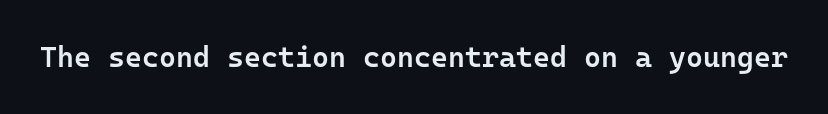
Q: Is the text bold? A: Semi-bold.
Q: Is the text italic (slanted)? A: No, it is upright.
Q: Is the typeface a serif or a sans-serif typeface? A: Sans-serif.
Q: Is the text underlined? A: No.
Q: Is the spacing between letters normal or unusually wide? A: Normal.
Q: Width (condensed, normal, or wide)? A: Normal.
Q: Stroke contrast? A: Low.
Q: x-height? A: Medium.
Q: Monospaced? A: Yes.
